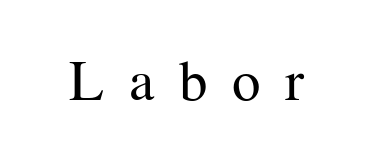
The image shows 57 px regular-weight serif type, upright; set unusually wide letter spacing (+0.43 em), not underlined; medium stroke contrast and a medium x-height.
